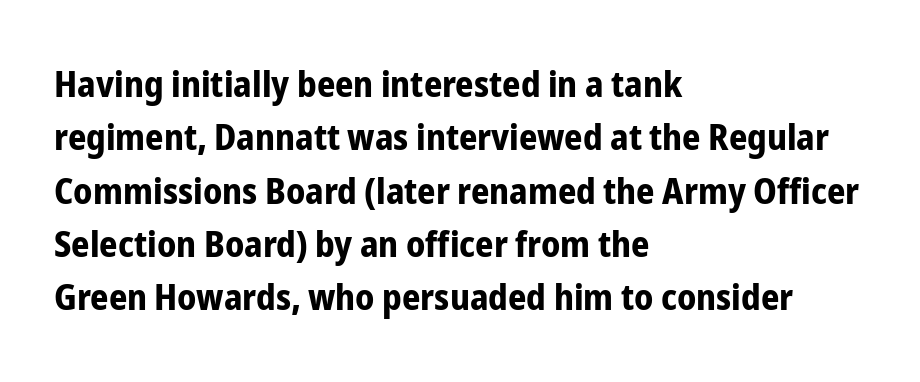
Unmarked baselines from the first word to the last. Compared with typical body copy, the letter spacing here is the same. Heft: maximum for text — a bold. You could not count columns in this text — the font is proportionally spaced. Layout note: lines flush left.
